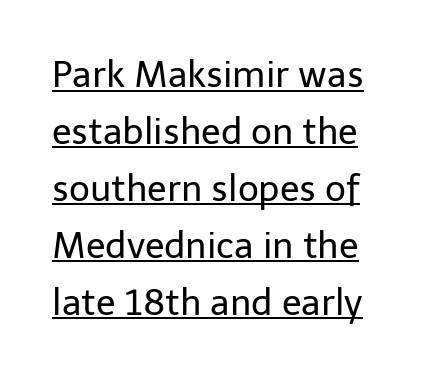
{"serif": "no", "italic": "no", "bold": "no", "weight": "regular", "width": "normal", "stroke_contrast": "low", "x_height": "medium", "monospaced": "no", "underline": "yes", "line_spacing": "normal", "line_spacing_ratio": 1.58, "letter_spacing": "normal", "letter_spacing_em": 0.0, "glyph_px": 36}
